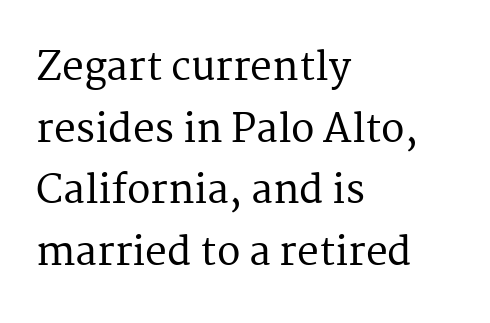
The image shows 39 px serif type, upright; set left-aligned, normal line spacing (1.58x), normal letter spacing, not underlined; medium stroke contrast and a medium x-height.
